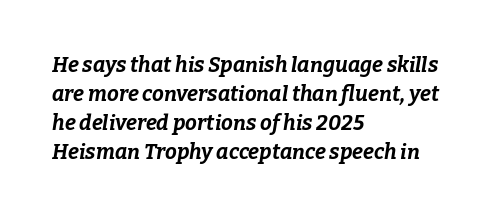
{"italic": "yes", "lean": "right", "slant_degrees": 9, "bold": "yes", "underline": "no", "align": "left", "line_spacing": "normal", "line_spacing_ratio": 1.38, "letter_spacing": "normal", "letter_spacing_em": 0.0, "glyph_px": 21}
